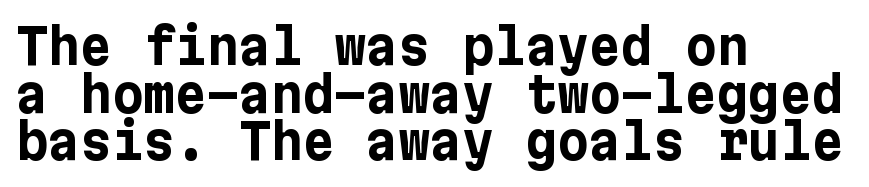
Style check: upright. Chunky letters — that's bold for sure. Teacher's note: observe the even left margin — that is flush-left alignment. Caption: standard tracking, unaltered.
